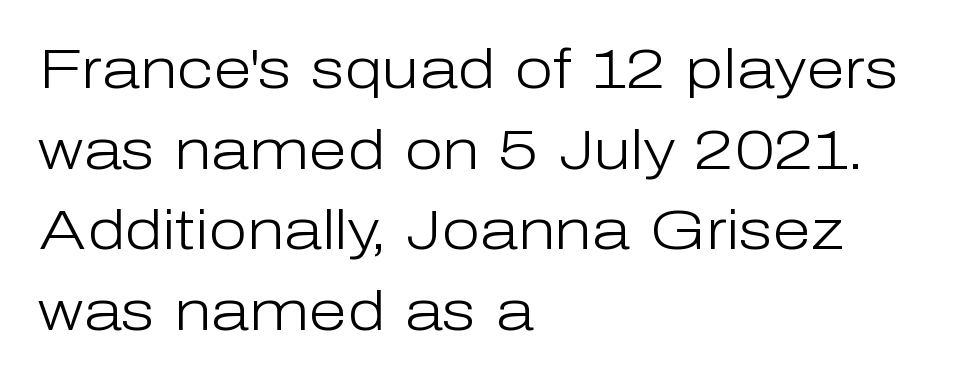
{"serif": "no", "italic": "no", "bold": "no", "weight": "light", "width": "normal", "stroke_contrast": "low", "x_height": "medium", "monospaced": "no", "underline": "no", "align": "left", "line_spacing": "normal", "line_spacing_ratio": 1.44, "letter_spacing": "normal", "letter_spacing_em": 0.0, "glyph_px": 56}
